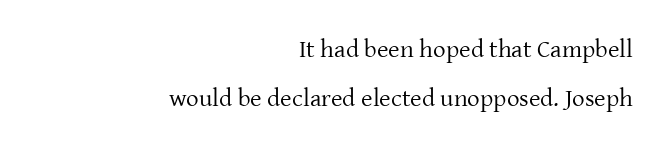
The letters stand straight up with perfectly vertical stems. This rendering leaves character spacing at its baseline value. The rendering anchors every line to the right-hand side. Beneath every word, the page is bare.
